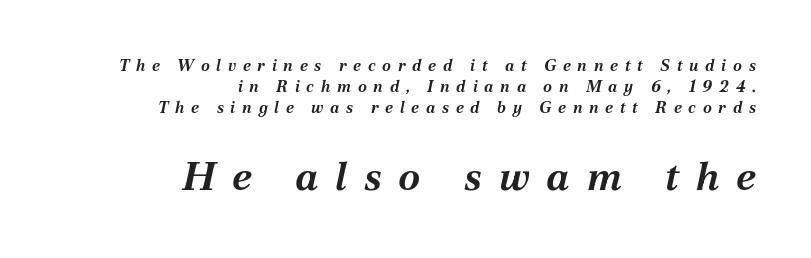
The specimen omits any rule beneath the text block's lines. The rows are spaced the way most documents space them. If you drew a line through each stem, it would be angled. Caption: multi-line text, flush right, ragged left. These words are printed bold, with thick strokes throughout. The letters advance in unequal steps, a hallmark of proportional type.
